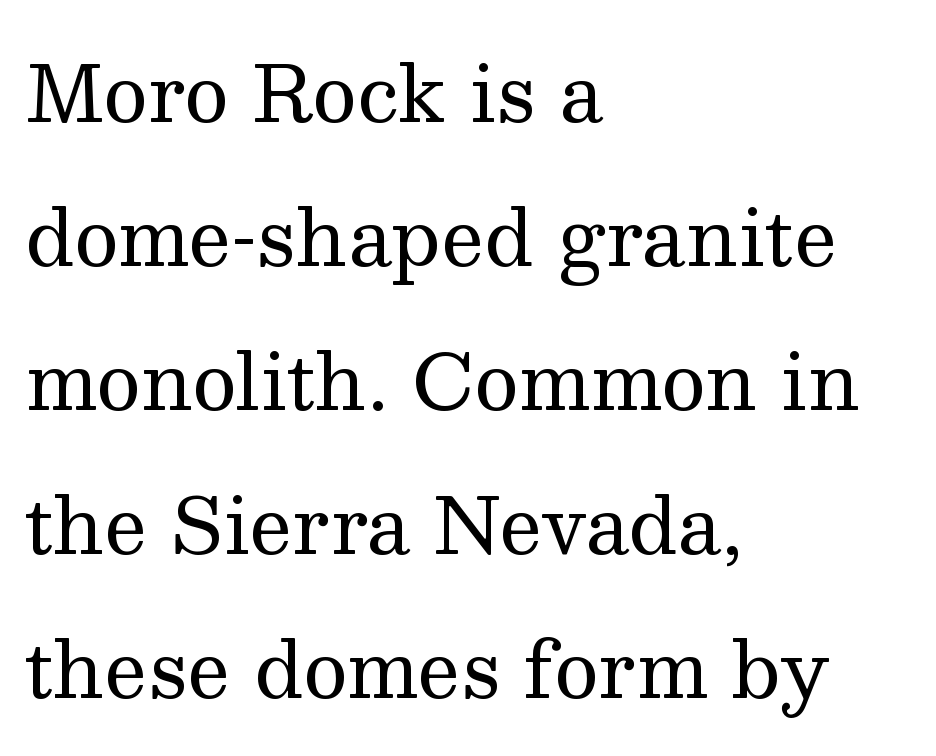
Q: Is the text bold? A: No.
Q: Is the text italic (slanted)? A: No, it is upright.
Q: Is the typeface a serif or a sans-serif typeface? A: Serif.
Q: Is the text underlined? A: No.
Q: How is the paragraph aligned? A: Left-aligned.
Q: Is the spacing between letters normal or unusually wide? A: Normal.
Q: Width (condensed, normal, or wide)? A: Normal.
Q: Stroke contrast? A: Medium.
Q: x-height? A: Medium.
Q: Monospaced? A: No.
